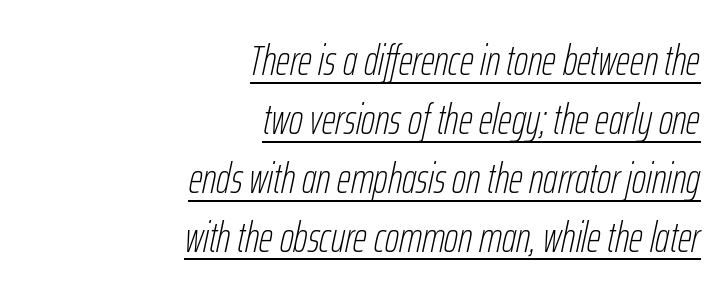
One glance says typical: line gaps are just what's usual. The setting favours the right margin, as signatures and pull-quotes sometimes do. The typography opts for an oblique posture over an upright one. The sample's only ornament is a line tracing under the words. The type is set solid horizontally, with unmodified tracking. Varying glyph widths throughout — classic text-font behaviour.
